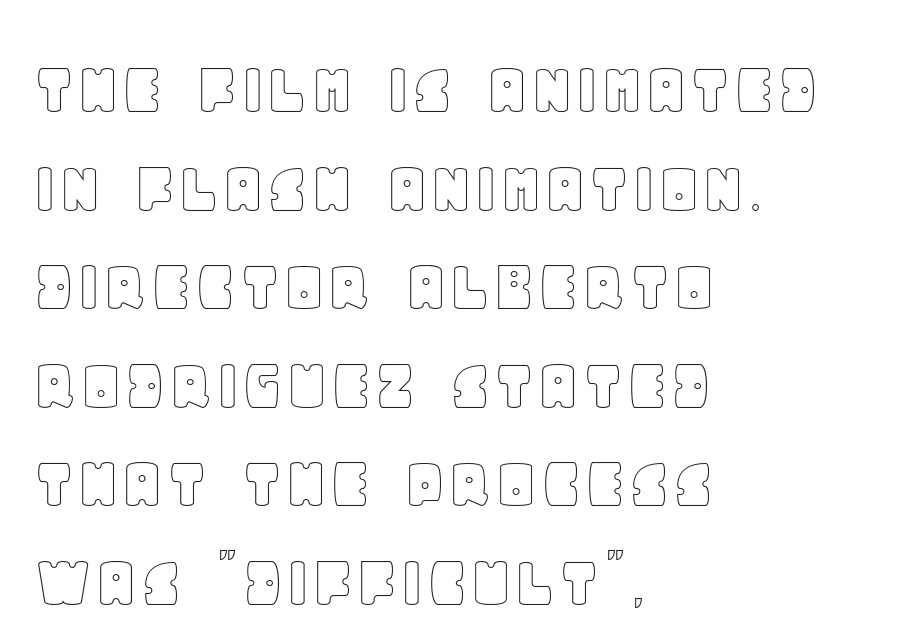
Q: Is the text italic (slanted)? A: No, it is upright.
Q: Is the text underlined? A: No.
Q: How is the paragraph aligned? A: Left-aligned.
Q: Is the spacing between letters normal or unusually wide? A: Normal.
Q: Is the spacing between lines tight, normal or loose? A: Normal.
Q: Width (condensed, normal, or wide)? A: Normal.
Q: x-height? A: Large.
Q: Monospaced? A: No.
